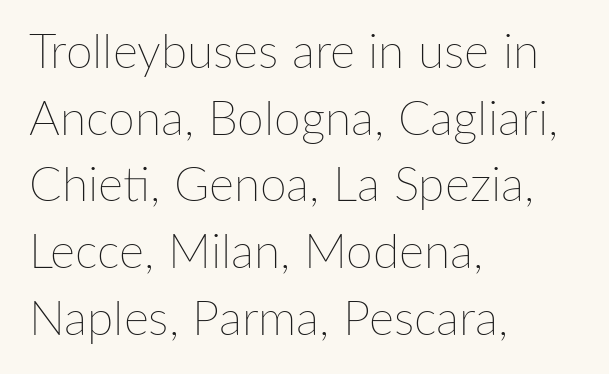
The image shows 48 px thin type, upright; set left-aligned, normal line spacing (1.39x), normal letter spacing, not underlined; low stroke contrast and a medium x-height.
